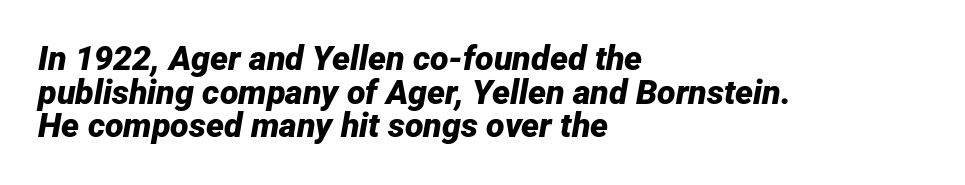
Q: Is the text bold? A: Yes.
Q: Is the text italic (slanted)? A: Yes, it leans right by about 12 degrees.
Q: Is the text underlined? A: No.
Q: How is the paragraph aligned? A: Left-aligned.
Q: Is the spacing between letters normal or unusually wide? A: Normal.
Q: Is the spacing between lines tight, normal or loose? A: Tight.
Q: Width (condensed, normal, or wide)? A: Normal.
Q: Stroke contrast? A: Low.
Q: x-height? A: Medium.
Q: Monospaced? A: No.
